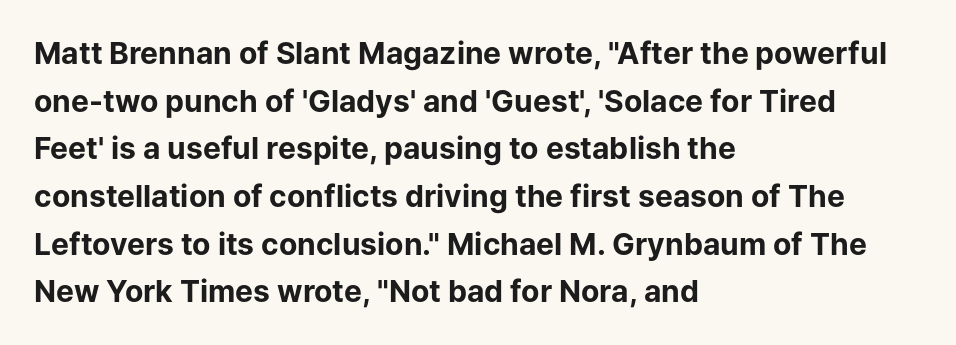
Just letters on the line, the space beneath them empty. The lettering holds an erect, upright posture throughout. This is heavy type, rendered in bold. Casual observation: everything's shoved over to the left. Letter spacing: default. The font family rendered here belongs to the sans-serif group.
